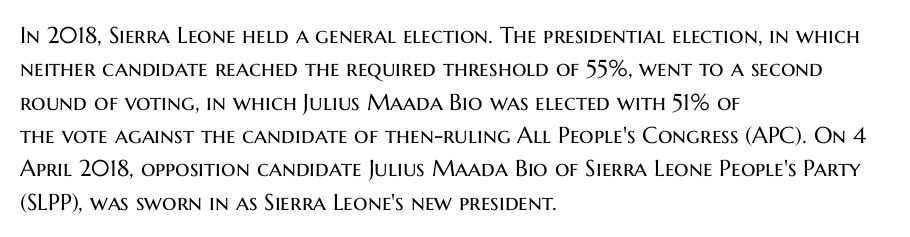
Q: Is the text bold? A: No.
Q: Is the text italic (slanted)? A: No, it is upright.
Q: Is the text underlined? A: No.
Q: How is the paragraph aligned? A: Left-aligned.
Q: Is the spacing between letters normal or unusually wide? A: Normal.
Q: Is the spacing between lines tight, normal or loose? A: Normal.
